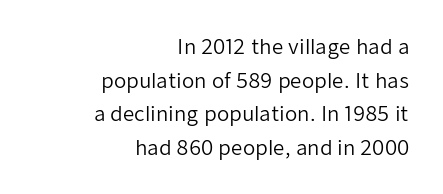
Q: Is the text bold? A: No.
Q: Is the text italic (slanted)? A: No, it is upright.
Q: Is the text underlined? A: No.
Q: How is the paragraph aligned? A: Right-aligned.
Q: Is the spacing between letters normal or unusually wide? A: Normal.
Q: Is the spacing between lines tight, normal or loose? A: Normal.
